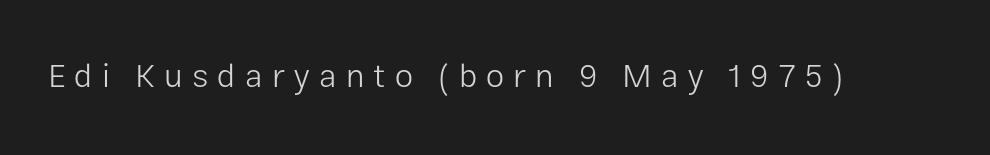
Q: Is the text bold? A: No.
Q: Is the text italic (slanted)? A: No, it is upright.
Q: Is the typeface a serif or a sans-serif typeface? A: Sans-serif.
Q: Is the text underlined? A: No.
Q: Is the spacing between letters normal or unusually wide? A: Unusually wide.
Q: Width (condensed, normal, or wide)? A: Normal.
Q: Stroke contrast? A: Low.
Q: x-height? A: Medium.
Q: Monospaced? A: No.
